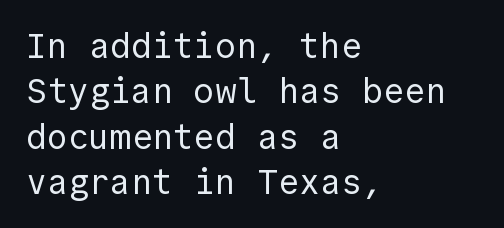
The image shows 35 px regular-weight sans-serif type, upright; set left-aligned, normal line spacing (1.3x), normal letter spacing, not underlined; a medium x-height.
